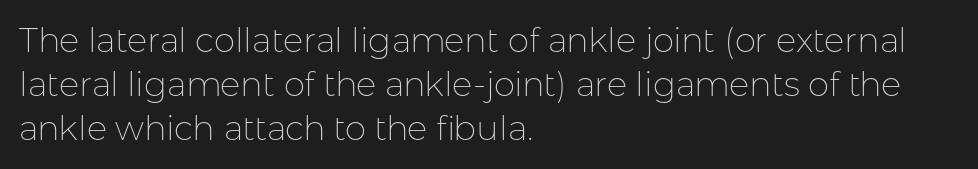
The image shows 34 px thin sans-serif type, upright; set left-aligned, normal line spacing (1.3x), normal letter spacing, not underlined; low stroke contrast and a medium x-height.
